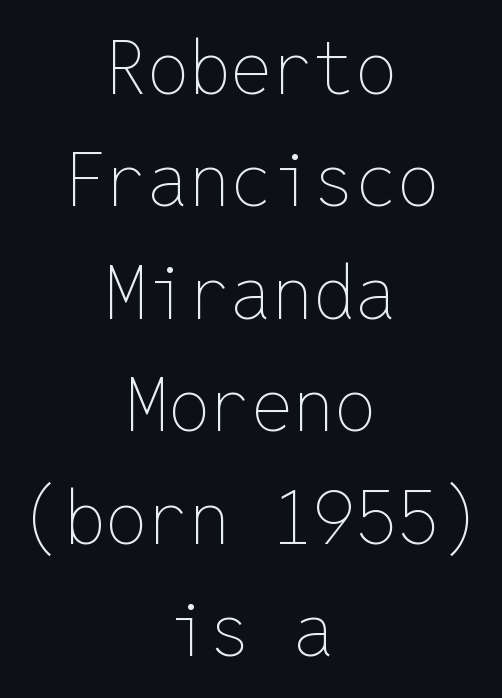
Q: Is the text bold? A: No.
Q: Is the text italic (slanted)? A: No, it is upright.
Q: Is the text underlined? A: No.
Q: How is the paragraph aligned? A: Centered.
Q: Is the spacing between letters normal or unusually wide? A: Normal.
Q: Is the spacing between lines tight, normal or loose? A: Normal.
Q: Width (condensed, normal, or wide)? A: Normal.
Q: Stroke contrast? A: Low.
Q: x-height? A: Medium.
Q: Monospaced? A: Yes.
